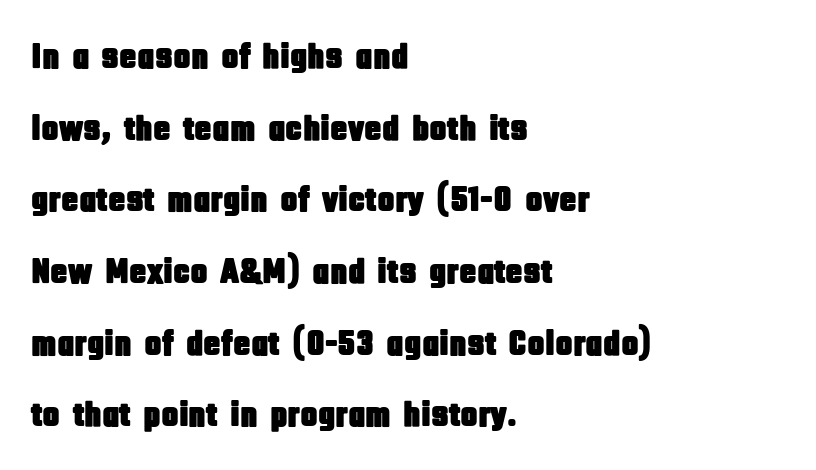
Q: Is the text italic (slanted)? A: No, it is upright.
Q: Is the typeface a serif or a sans-serif typeface? A: Sans-serif.
Q: Is the text underlined? A: No.
Q: How is the paragraph aligned? A: Left-aligned.
Q: Is the spacing between letters normal or unusually wide? A: Normal.
Q: Is the spacing between lines tight, normal or loose? A: Loose.
Q: Width (condensed, normal, or wide)? A: Condensed.
Q: Stroke contrast? A: Low.
Q: x-height? A: Large.
Q: Monospaced? A: No.
